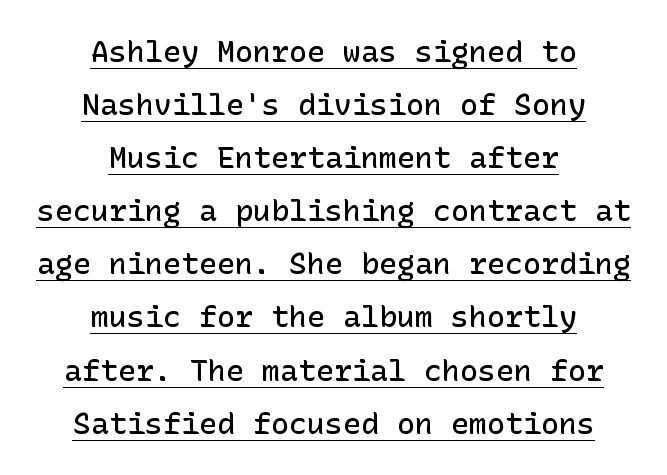
Q: Is the text bold? A: Semi-bold.
Q: Is the text italic (slanted)? A: No, it is upright.
Q: Is the typeface a serif or a sans-serif typeface? A: Sans-serif.
Q: Is the text underlined? A: Yes.
Q: How is the paragraph aligned? A: Centered.
Q: Is the spacing between letters normal or unusually wide? A: Normal.
Q: Width (condensed, normal, or wide)? A: Normal.
Q: Stroke contrast? A: Low.
Q: x-height? A: Medium.
